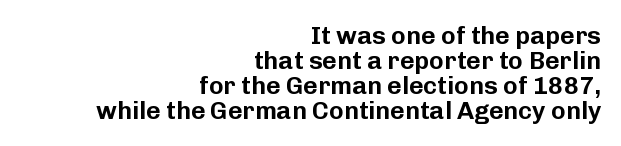
The image shows 25 px text type, upright; set right-aligned, tight line spacing (1.0x), normal letter spacing, not underlined.
